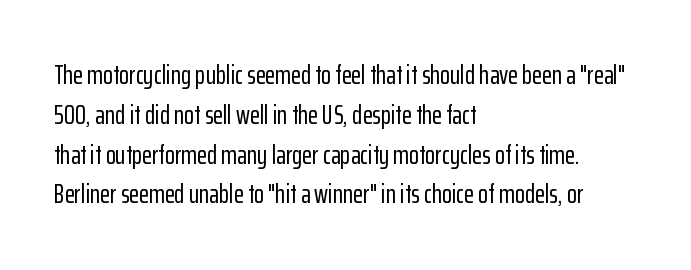
Q: Is the text italic (slanted)? A: No, it is upright.
Q: Is the text underlined? A: No.
Q: How is the paragraph aligned? A: Left-aligned.
Q: Is the spacing between letters normal or unusually wide? A: Normal.
Q: Is the spacing between lines tight, normal or loose? A: Normal.
